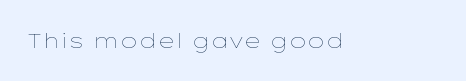
The passage shown is not underscored anywhere. The font's upright variant was chosen for this text. Stems here are at most as thick as an everyday book face. Observe the ordinary spacing: letters are neighbours, not strangers.
